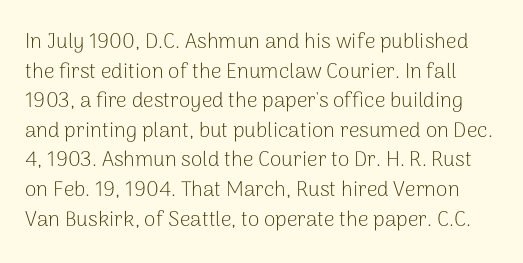
A typesetter would call this leading conventional body-copy spacing. In terms of letterspacing, this is plain default setting. Upright lettering throughout. The area under the type is left untouched. Bold? No — there's no thickening of the strokes.
